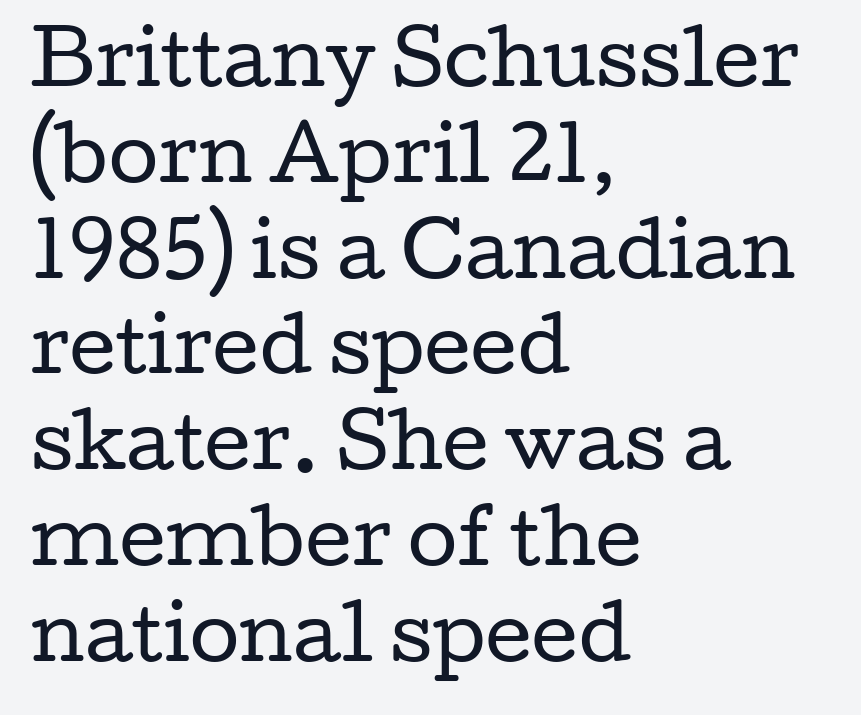
The specimen reads as upright at a glance. In terms of letterspacing, this is plain default setting. Stems here are at most as thick as an everyday book face. Is this a sans? No — the strokes have serifs. Leftover space on each line is placed entirely after the last word. Successive baselines arrive at the customary interval.
